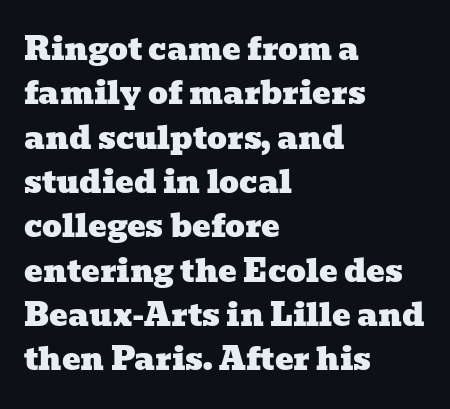
Q: Is the typeface a serif or a sans-serif typeface? A: Serif.
Q: Is the text underlined? A: No.
Q: How is the paragraph aligned? A: Left-aligned.
Q: Is the spacing between letters normal or unusually wide? A: Normal.
Q: Is the spacing between lines tight, normal or loose? A: Normal.
Q: Width (condensed, normal, or wide)? A: Wide.
Q: Stroke contrast? A: Low.
Q: x-height? A: Medium.
Q: Monospaced? A: No.
